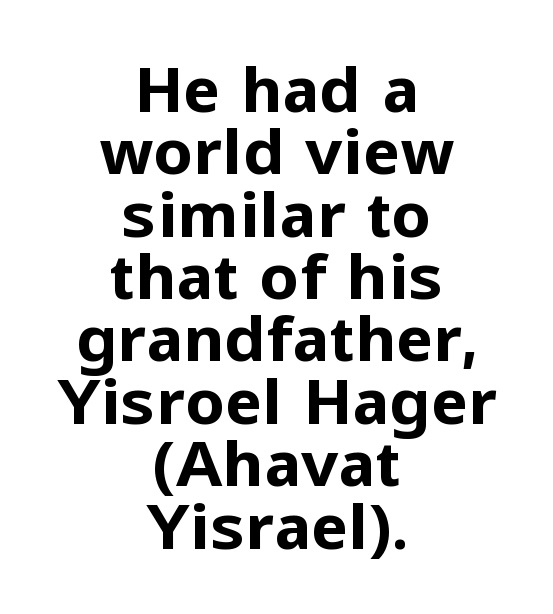
{"serif": "no", "italic": "no", "bold": "yes", "weight": "bold", "width": "normal", "stroke_contrast": "low", "x_height": "medium", "monospaced": "no", "underline": "no", "align": "center", "line_spacing": "tight", "line_spacing_ratio": 0.99, "letter_spacing": "normal", "letter_spacing_em": 0.0, "glyph_px": 63}
